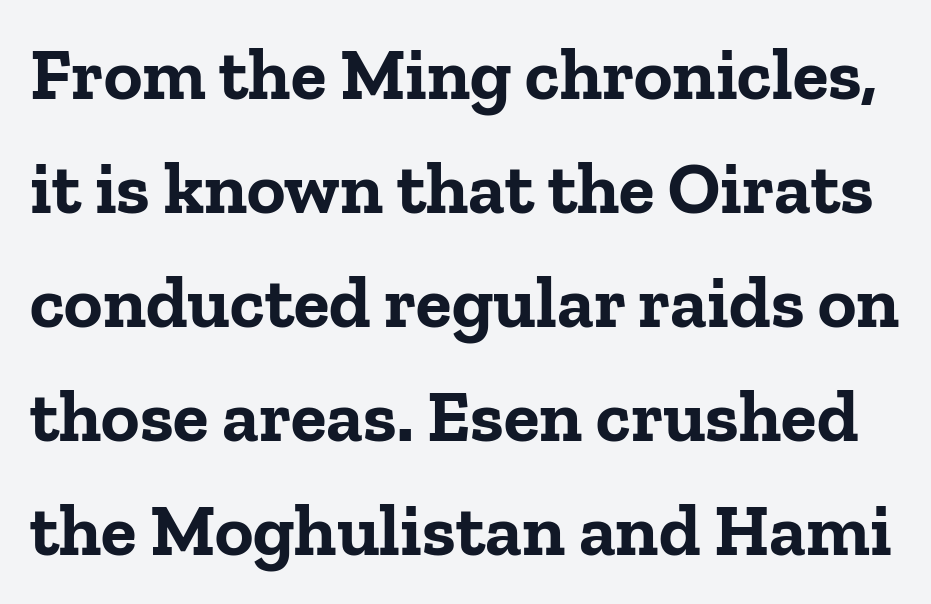
The image shows 73 px bold serif type, upright; set normal line spacing (1.56x), normal letter spacing, not underlined; low stroke contrast and a medium x-height.
